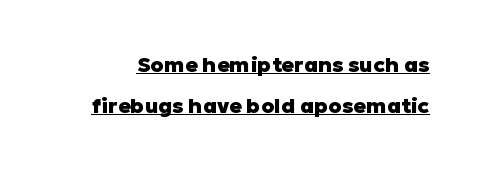
The rendering uses a bold face; every stroke is thick and dark. Does the lettering tilt? It doesn't — this is upright. If you measured baseline to baseline, you'd find a long distance. A typographer would call this underscored text. Look at the tracking — it's just the regular setting, nothing added.
